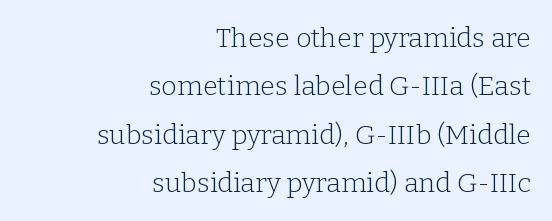
Q: Is the text bold? A: No.
Q: Is the text italic (slanted)? A: No, it is upright.
Q: Is the text underlined? A: No.
Q: How is the paragraph aligned? A: Right-aligned.
Q: Is the spacing between letters normal or unusually wide? A: Normal.
